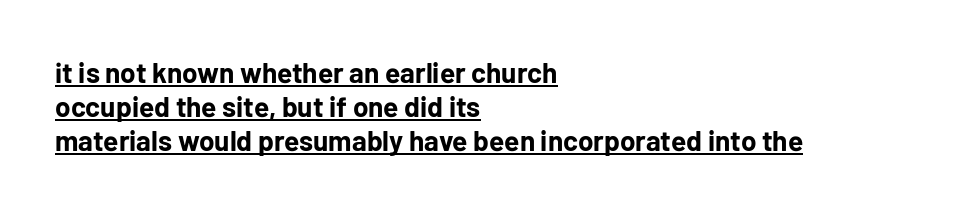
{"serif": "no", "italic": "no", "bold": "yes", "weight": "bold", "width": "normal", "stroke_contrast": "low", "x_height": "medium", "monospaced": "no", "underline": "yes", "align": "left", "line_spacing_ratio": 1.22, "letter_spacing": "normal", "letter_spacing_em": 0.0, "glyph_px": 28}
